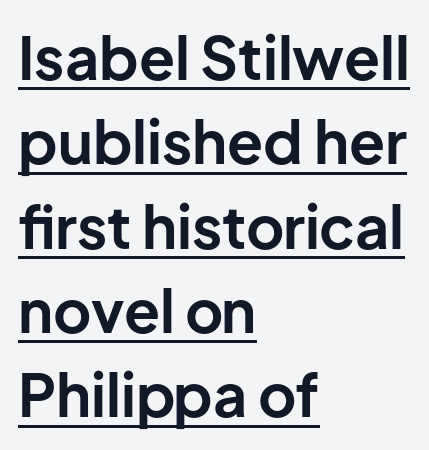
The image shows 59 px bold sans-serif type, upright; set left-aligned, normal line spacing (1.43x), normal letter spacing, underlined; low stroke contrast and a medium x-height.
